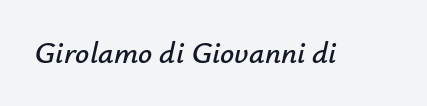
Q: Is the text italic (slanted)? A: Yes, it leans right by about 12 degrees.
Q: Is the text underlined? A: No.
Q: Is the spacing between letters normal or unusually wide? A: Normal.
Q: Width (condensed, normal, or wide)? A: Normal.
Q: Stroke contrast? A: Low.
Q: x-height? A: Small.
Q: Monospaced? A: No.
